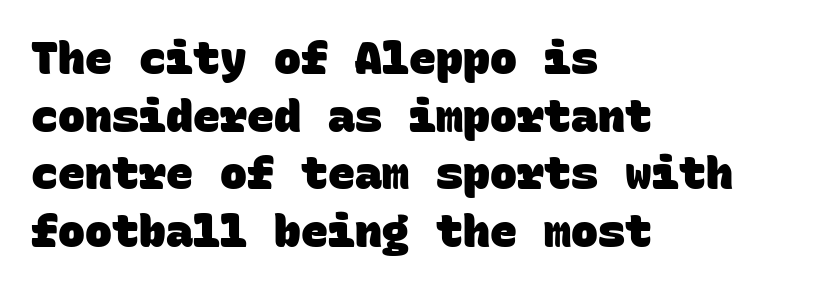
{"serif": "no", "bold": "yes", "weight": "heavy", "width": "normal", "stroke_contrast": "low", "x_height": "large", "monospaced": "yes", "underline": "no", "align": "left", "line_spacing": "normal", "line_spacing_ratio": 1.28, "letter_spacing": "normal", "letter_spacing_em": 0.0, "glyph_px": 45}
